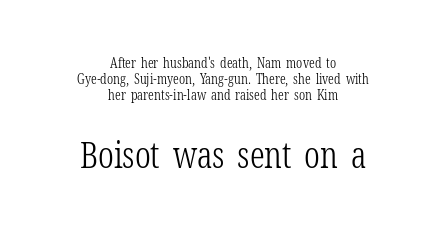
The letters in the lower block stand taller than those in the block above. Varying glyph widths throughout — classic text-font behaviour. Tall strokes in this sample are plumb rather than angled. Underlining? Definitely not there. Letters have the restrained weight of plain body copy at most.
